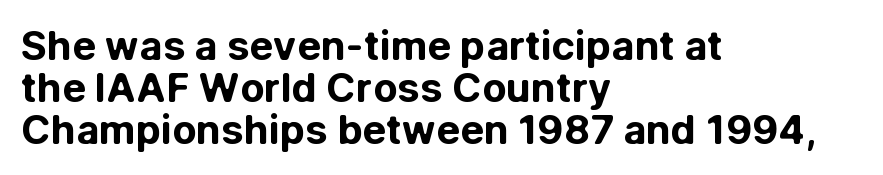
{"serif": "no", "italic": "no", "bold": "yes", "weight": "bold", "width": "normal", "stroke_contrast": "low", "x_height": "medium", "monospaced": "no", "underline": "no", "align": "left", "line_spacing": "tight", "line_spacing_ratio": 1.05, "letter_spacing": "normal", "letter_spacing_em": 0.0, "glyph_px": 40}
